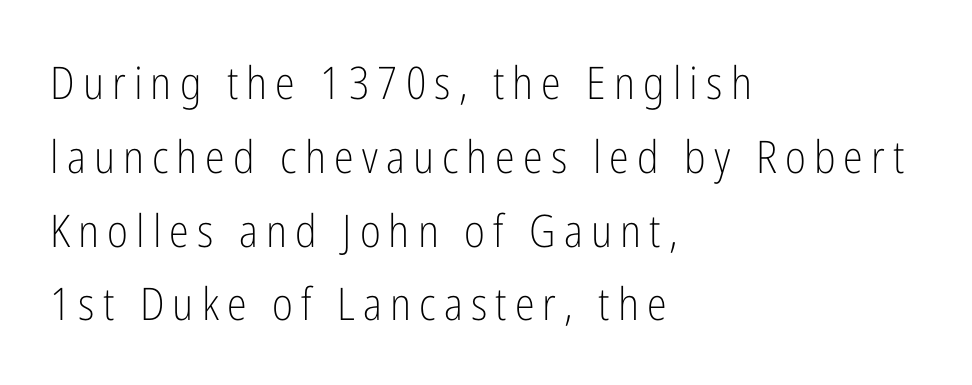
The image shows 45 px light, condensed sans-serif type, upright; set left-aligned, normal line spacing (1.64x), not underlined; low stroke contrast and a medium x-height.
